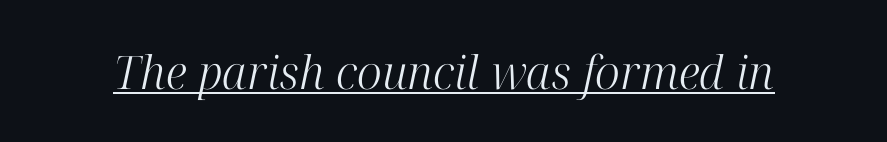
The glyphs in this specimen are seriffed. A typesetter would call this zero additional tracking. In designer terms, the underline attribute is active on this setting. Spacing verdict: proportional, widths tailored to each character. The font sits on the lighter half of the weight spectrum, regular included.
